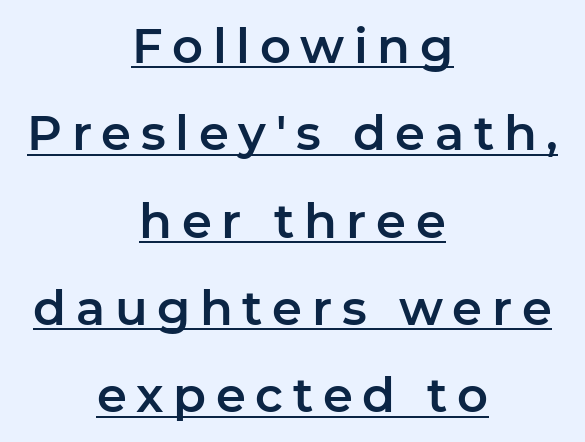
Q: Is the text italic (slanted)? A: No, it is upright.
Q: Is the typeface a serif or a sans-serif typeface? A: Sans-serif.
Q: Is the text underlined? A: Yes.
Q: How is the paragraph aligned? A: Centered.
Q: Is the spacing between letters normal or unusually wide? A: Unusually wide.
Q: Width (condensed, normal, or wide)? A: Normal.
Q: Stroke contrast? A: Low.
Q: x-height? A: Medium.
Q: Monospaced? A: No.
